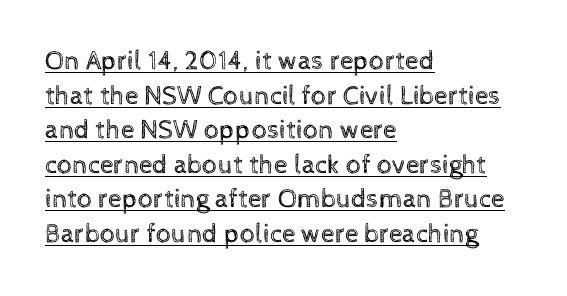
{"italic": "no", "bold": "no", "underline": "yes", "align": "left", "line_spacing": "normal", "line_spacing_ratio": 1.28, "letter_spacing": "normal", "letter_spacing_em": 0.0, "glyph_px": 27}
